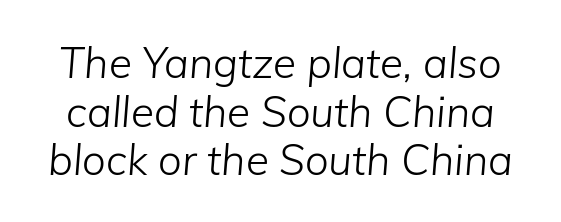
The image shows 42 px light type, italic (leaning right); set line spacing 1.16x, normal letter spacing, not underlined; low stroke contrast and a medium x-height.
